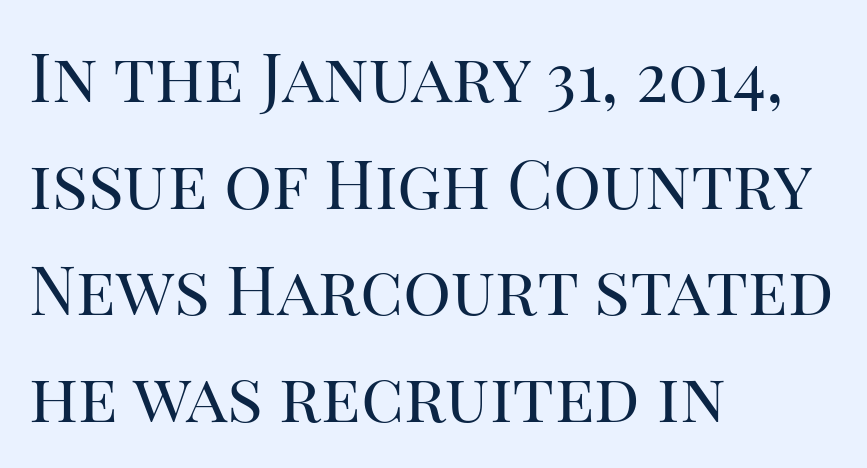
The glyphs in this specimen are seriffed. Compared with a typical body face, this is equally light or lighter still. Regarding leading, the lines here are spaced in the standard way. Characters follow at the spacing the type designer built in.
